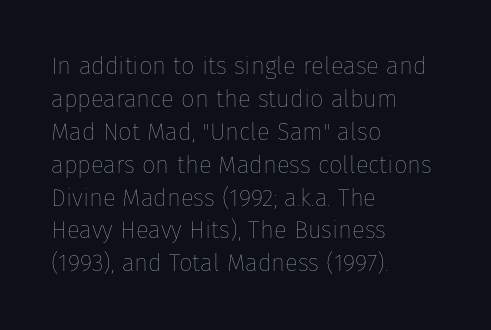
These lines stack with their left ends in a neat column. Letters rest on an invisible, unmarked baseline. The lines sit at an ordinary, default distance from one another. The type sits square on the baseline with zero lean. No letter is thick-stroked: the sample isn't bold. Default kerning and tracking; the words read as compact shapes.
